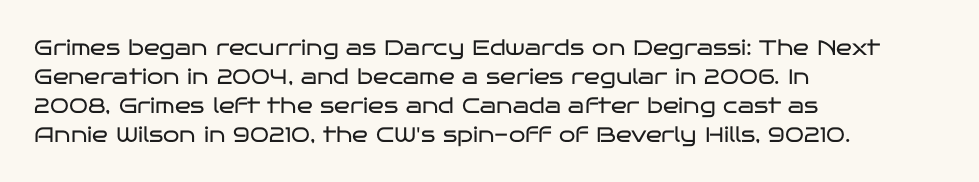
The image shows 21 px text type, upright; set left-aligned, normal line spacing (1.38x), normal letter spacing, not underlined.
